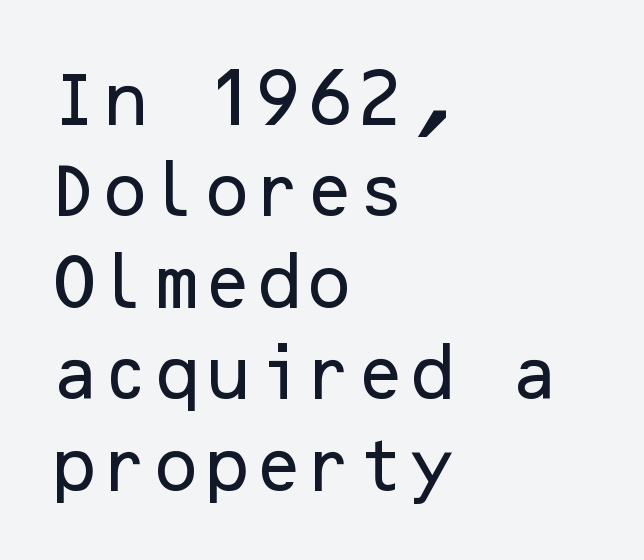
The image shows 59 px sans-serif type, upright; set left-aligned, normal line spacing (1.55x), normal letter spacing, not underlined; low stroke contrast and a medium x-height.
